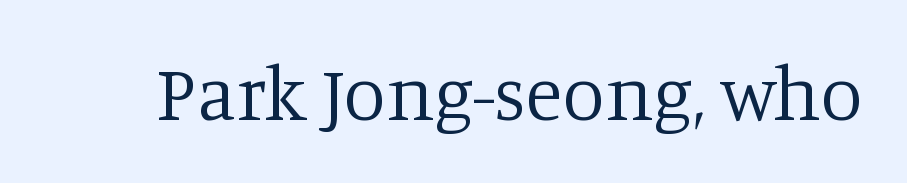
The image shows 77 px regular-weight serif type, upright; set normal letter spacing, not underlined; low stroke contrast and a large x-height.
